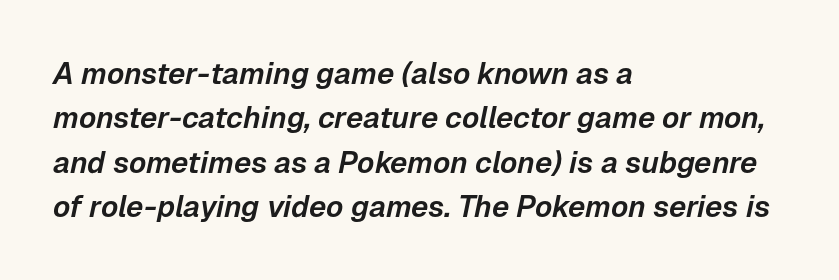
Q: Is the text italic (slanted)? A: Yes, it leans right by about 12 degrees.
Q: Is the text underlined? A: No.
Q: How is the paragraph aligned? A: Left-aligned.
Q: Is the spacing between letters normal or unusually wide? A: Normal.
Q: Is the spacing between lines tight, normal or loose? A: Normal.
Q: Width (condensed, normal, or wide)? A: Normal.
Q: Stroke contrast? A: Low.
Q: x-height? A: Medium.
Q: Monospaced? A: No.
